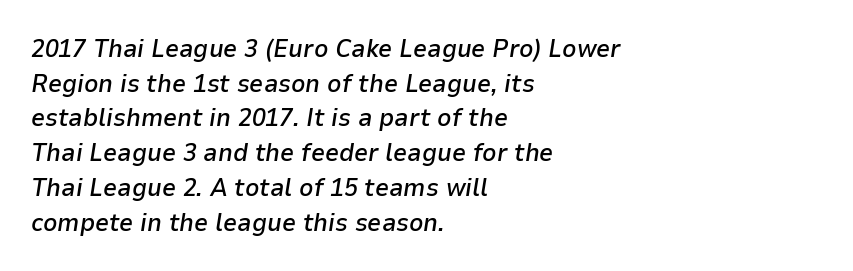
{"italic": "yes", "lean": "right", "slant_degrees": 9, "bold": "semi", "underline": "no", "align": "left", "line_spacing": "normal", "line_spacing_ratio": 1.39, "letter_spacing": "normal", "letter_spacing_em": 0.0, "glyph_px": 25}
